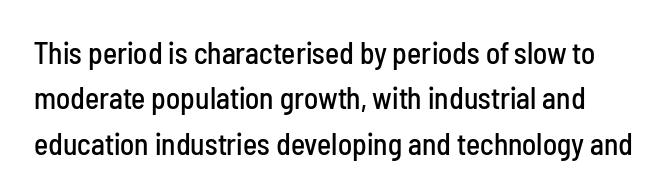
Q: Is the text italic (slanted)? A: No, it is upright.
Q: Is the typeface a serif or a sans-serif typeface? A: Sans-serif.
Q: Is the text underlined? A: No.
Q: Is the spacing between letters normal or unusually wide? A: Normal.
Q: Is the spacing between lines tight, normal or loose? A: Normal.
Q: Width (condensed, normal, or wide)? A: Condensed.
Q: Stroke contrast? A: Low.
Q: x-height? A: Medium.
Q: Monospaced? A: No.
